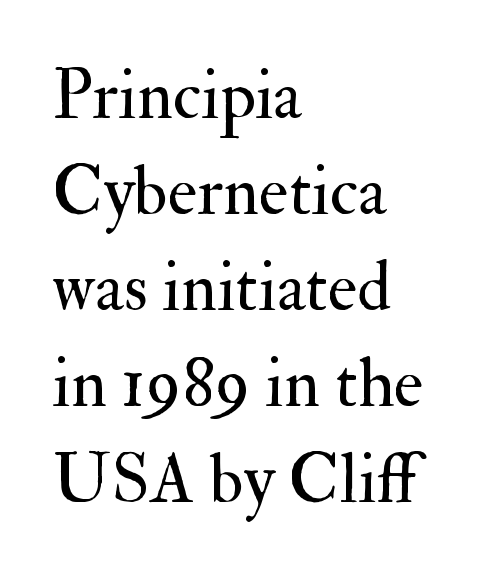
Q: Is the text bold? A: No.
Q: Is the text italic (slanted)? A: No, it is upright.
Q: Is the typeface a serif or a sans-serif typeface? A: Serif.
Q: Is the text underlined? A: No.
Q: How is the paragraph aligned? A: Left-aligned.
Q: Is the spacing between letters normal or unusually wide? A: Normal.
Q: Is the spacing between lines tight, normal or loose? A: Normal.
Q: Width (condensed, normal, or wide)? A: Normal.
Q: Stroke contrast? A: Medium.
Q: x-height? A: Small.
Q: Monospaced? A: No.
